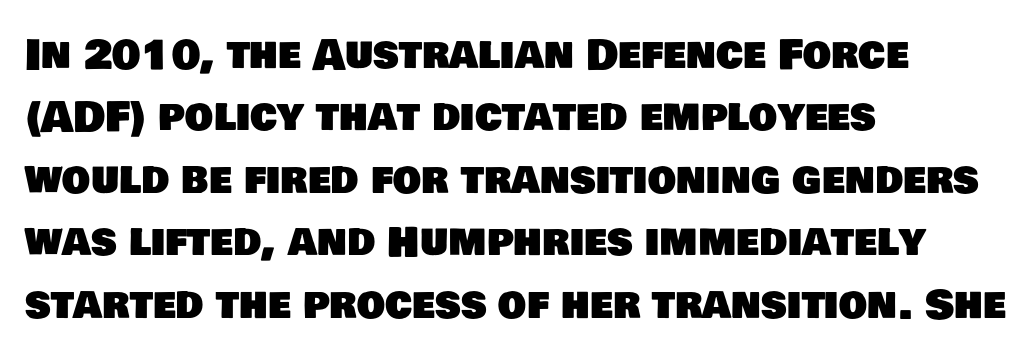
{"serif": "no", "width": "normal", "stroke_contrast": "low", "x_height": "large", "monospaced": "no", "underline": "no", "align": "left", "line_spacing": "normal", "line_spacing_ratio": 1.56, "letter_spacing": "normal", "letter_spacing_em": 0.0, "glyph_px": 40}
